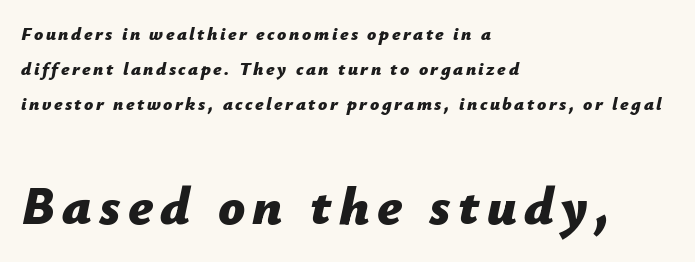
Characters are canted at an angle relative to the baseline's perpendicular. Which of the two is more prominent by size? The second, at the bottom. The designer dialed line spacing up above the default. Each letter keeps its own natural width here, so spacing adapts to shape. These lines are set flush left with a ragged right edge. The words here are not underlined.
